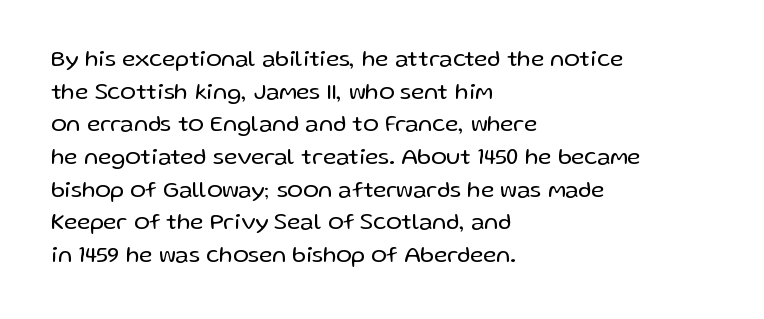
Q: Is the text bold? A: No.
Q: Is the text italic (slanted)? A: No, it is upright.
Q: Is the text underlined? A: No.
Q: How is the paragraph aligned? A: Left-aligned.
Q: Is the spacing between letters normal or unusually wide? A: Normal.
Q: Is the spacing between lines tight, normal or loose? A: Normal.
